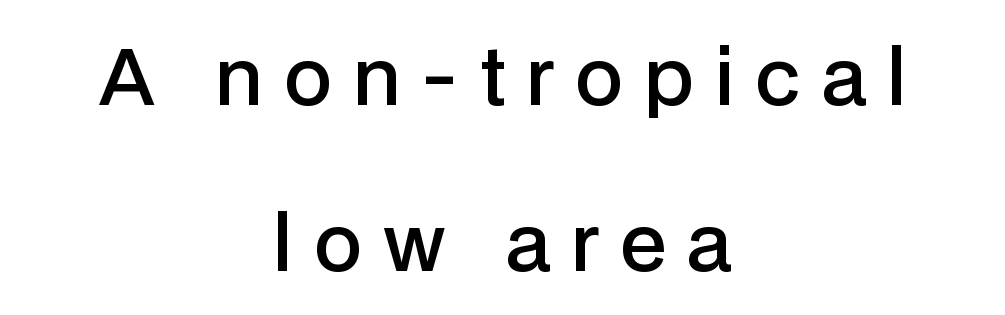
Q: Is the text bold? A: Semi-bold.
Q: Is the text italic (slanted)? A: No, it is upright.
Q: Is the typeface a serif or a sans-serif typeface? A: Sans-serif.
Q: Is the text underlined? A: No.
Q: How is the paragraph aligned? A: Centered.
Q: Is the spacing between letters normal or unusually wide? A: Unusually wide.
Q: Is the spacing between lines tight, normal or loose? A: Loose.
Q: Width (condensed, normal, or wide)? A: Normal.
Q: Stroke contrast? A: Low.
Q: x-height? A: Medium.
Q: Monospaced? A: No.
